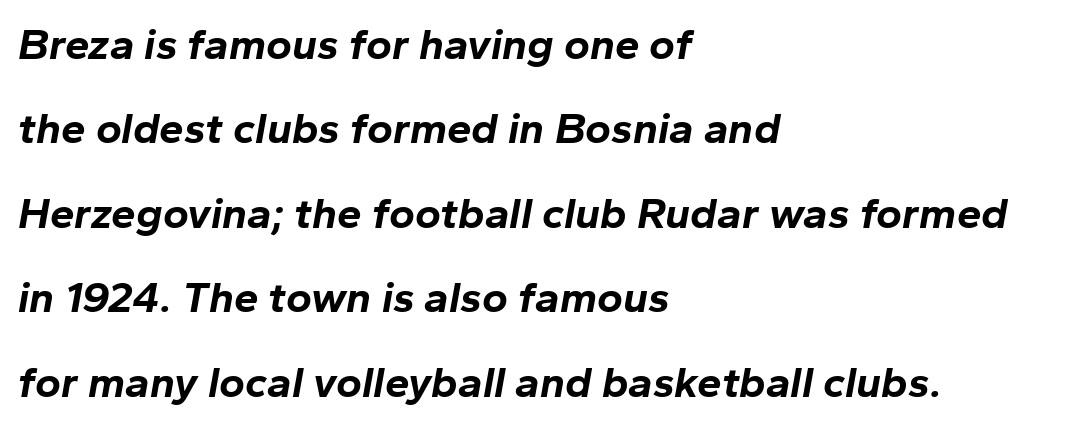
The image shows 44 px bold type, italic (leaning right); set left-aligned, loose line spacing (1.92x), normal letter spacing, not underlined; low stroke contrast and a medium x-height.
